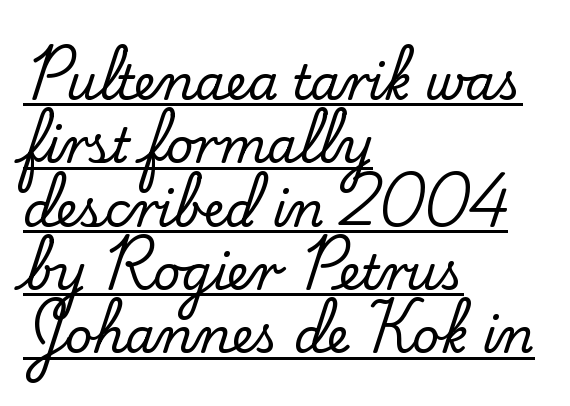
{"serif": "yes", "width": "normal", "stroke_contrast": "low", "x_height": "small", "monospaced": "no", "underline": "yes", "align": "left", "line_spacing": "normal", "line_spacing_ratio": 1.32, "letter_spacing": "normal", "letter_spacing_em": 0.0, "glyph_px": 48}
